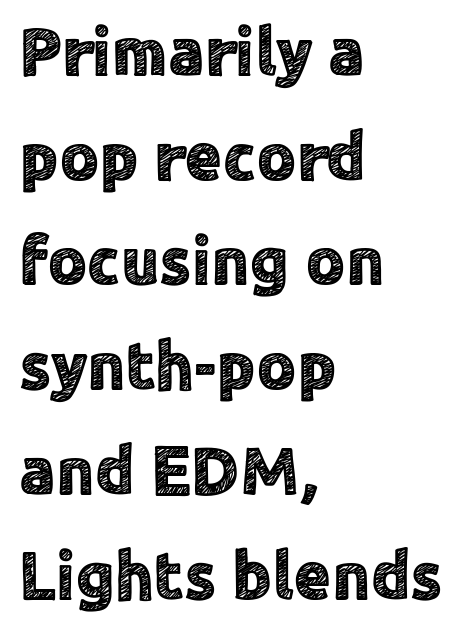
Characters remain perfectly vertical along every line. How are the letters spaced? Ordinarily, with no added tracking. The ragged edge is on the right, which tells us the setting is flush left. Check where the strokes stop: nothing finishes them off — pure sans.
